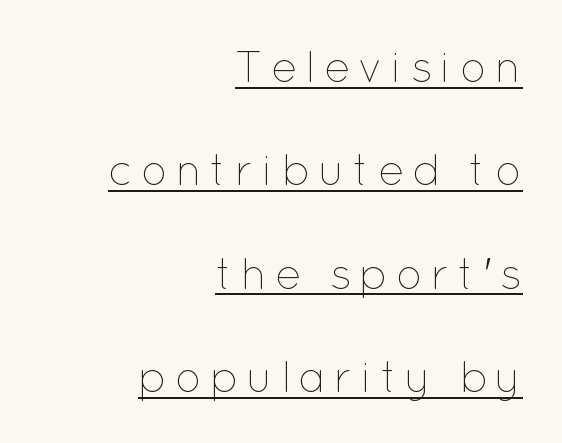
The image shows 44 px thin type, upright; set right-aligned, loose line spacing (2.35x), underlined; low stroke contrast and a medium x-height.
